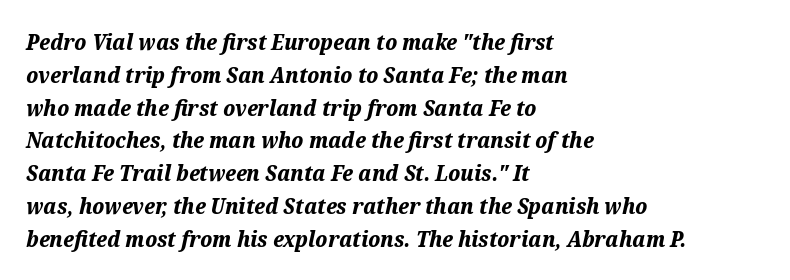
{"italic": "yes", "lean": "right", "slant_degrees": 12, "bold": "yes", "underline": "no", "align": "left", "line_spacing": "normal", "line_spacing_ratio": 1.49, "letter_spacing": "normal", "letter_spacing_em": 0.0, "glyph_px": 22}
